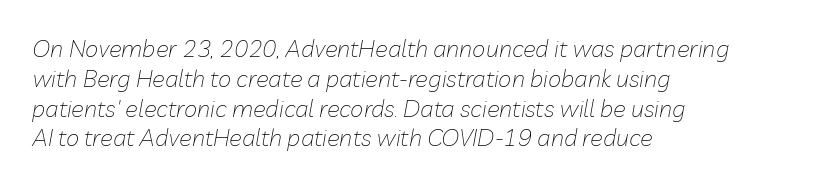
The letters are slanted; this is an italic face. Is this a heavy cut? Hardly; it is regular or lighter. Here the glyphs are tracked normally, forming tight word shapes. The paragraph shown leans on its left margin. Nobody drew a line under any word here.
